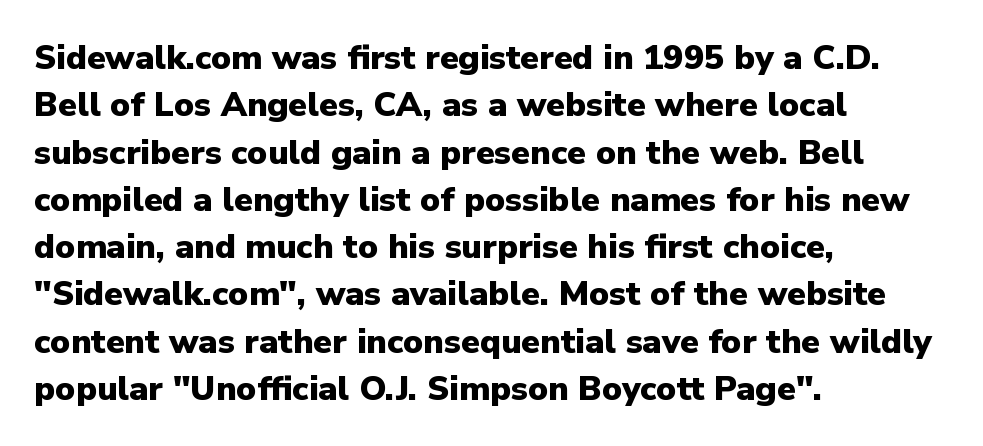
This sample uses an upright cut, with every glyph sitting square on the baseline. What stands out about the letter spacing? Nothing — it is the standard amount. These lines are set flush left with a ragged right edge. Typographically, this falls in the sans-serif category. Interline gaps are of average width in this sample. Quick note: underline off.
